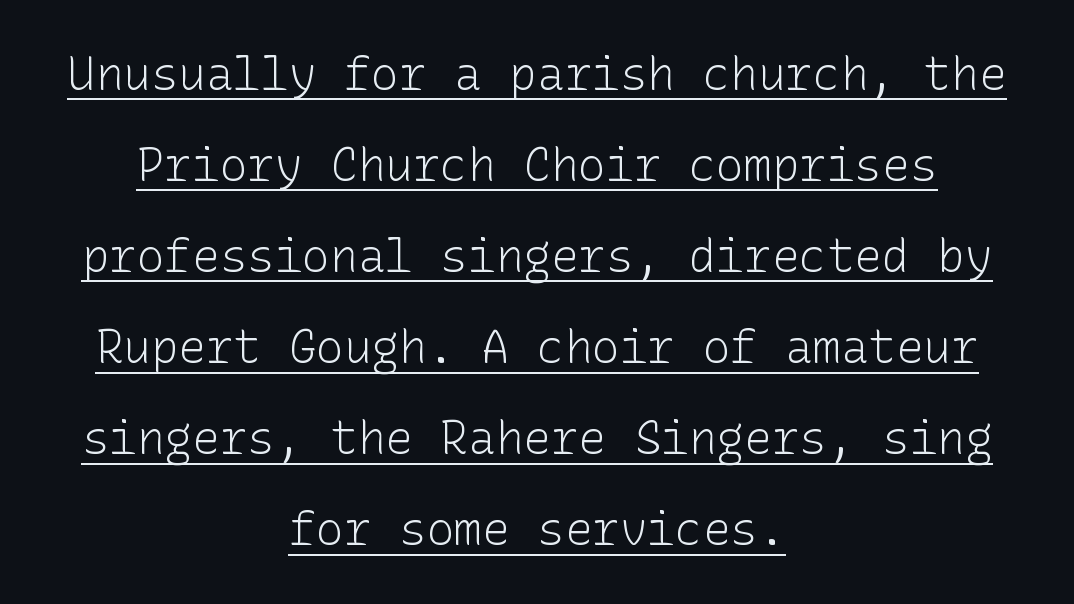
{"serif": "no", "italic": "no", "bold": "no", "weight": "light", "width": "normal", "stroke_contrast": "low", "x_height": "medium", "underline": "yes", "align": "center", "line_spacing": "loose", "line_spacing_ratio": 1.98, "letter_spacing": "normal", "letter_spacing_em": 0.0, "glyph_px": 46}
